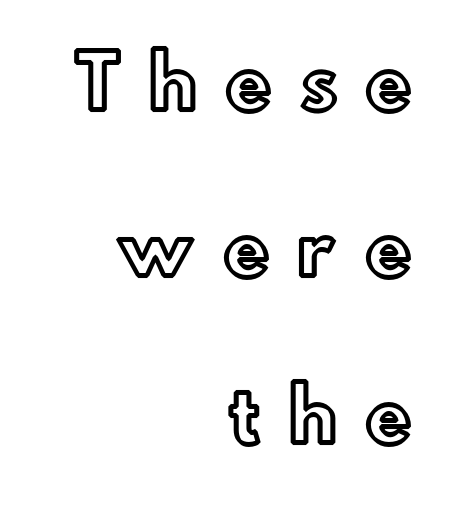
Q: Is the text italic (slanted)? A: No, it is upright.
Q: Is the text underlined? A: No.
Q: How is the paragraph aligned? A: Right-aligned.
Q: Is the spacing between letters normal or unusually wide? A: Unusually wide.
Q: Is the spacing between lines tight, normal or loose? A: Loose.
Q: Width (condensed, normal, or wide)? A: Normal.
Q: x-height? A: Small.
Q: Monospaced? A: No.
